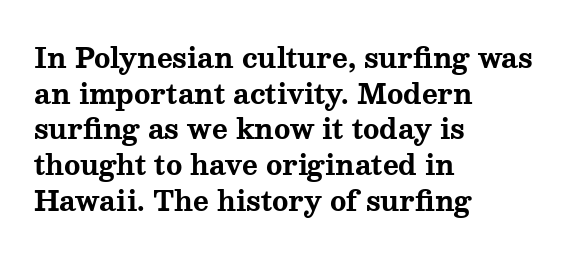
{"italic": "no", "bold": "yes", "underline": "no", "align": "left", "line_spacing": "normal", "line_spacing_ratio": 1.32, "letter_spacing": "normal", "letter_spacing_em": 0.0, "glyph_px": 27}
